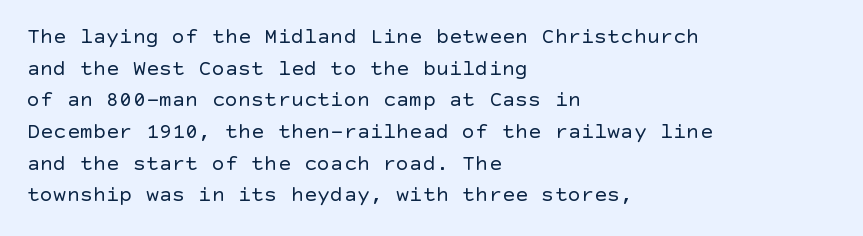
{"italic": "no", "bold": "no", "underline": "no", "align": "left", "line_spacing": "normal", "line_spacing_ratio": 1.44, "letter_spacing": "normal", "letter_spacing_em": 0.0, "glyph_px": 22}
